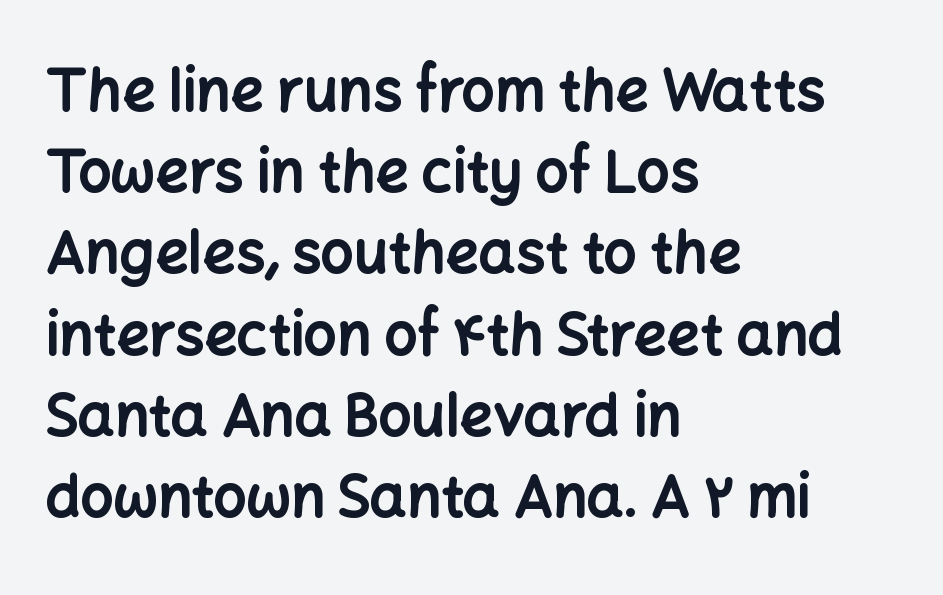
The image shows 58 px bold sans-serif type, upright; set left-aligned, normal line spacing (1.4x), normal letter spacing, not underlined; low stroke contrast and a medium x-height.
